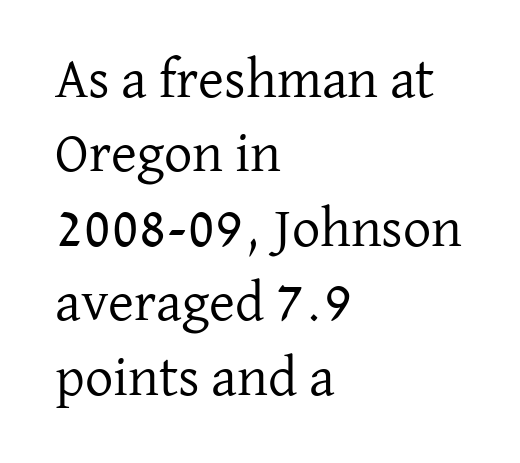
Q: Is the text bold? A: No.
Q: Is the text italic (slanted)? A: No, it is upright.
Q: Is the typeface a serif or a sans-serif typeface? A: Serif.
Q: Is the text underlined? A: No.
Q: How is the paragraph aligned? A: Left-aligned.
Q: Is the spacing between letters normal or unusually wide? A: Normal.
Q: Is the spacing between lines tight, normal or loose? A: Normal.
Q: Width (condensed, normal, or wide)? A: Normal.
Q: Stroke contrast? A: Low.
Q: x-height? A: Medium.
Q: Monospaced? A: No.
